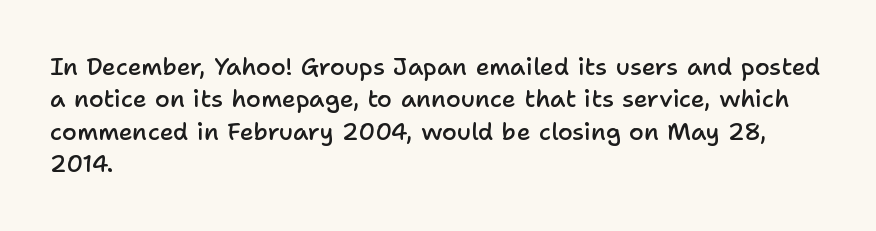
The image shows 24 px text type, upright; set left-aligned, normal line spacing (1.35x), normal letter spacing, not underlined.
